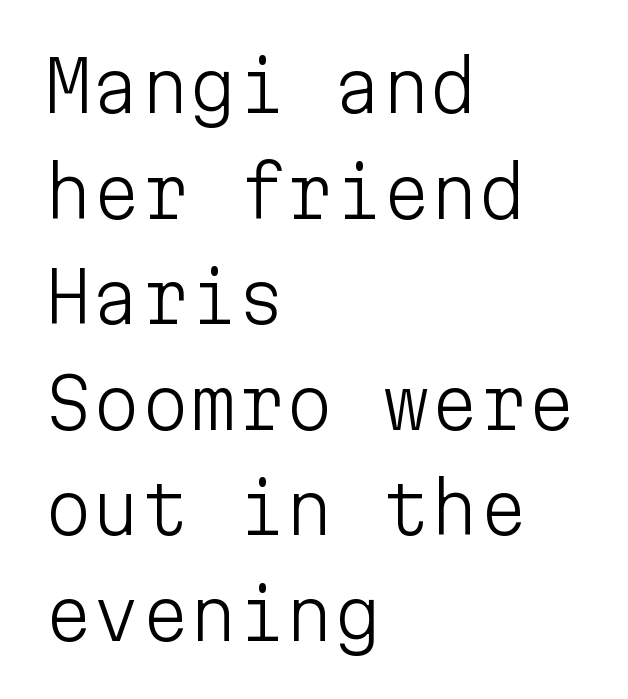
{"serif": "no", "italic": "no", "bold": "no", "weight": "light", "width": "normal", "stroke_contrast": "low", "x_height": "medium", "monospaced": "yes", "underline": "no", "align": "left", "line_spacing": "normal", "line_spacing_ratio": 1.53, "letter_spacing": "normal", "letter_spacing_em": 0.0, "glyph_px": 69}
